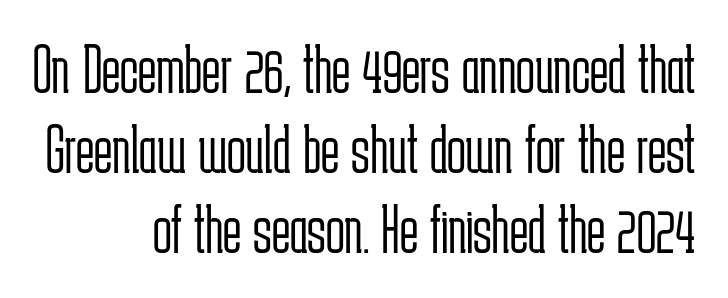
The image shows 69 px light, condensed sans-serif type, upright; set right-aligned, line spacing 1.16x, normal letter spacing, not underlined; low stroke contrast and a medium x-height.
